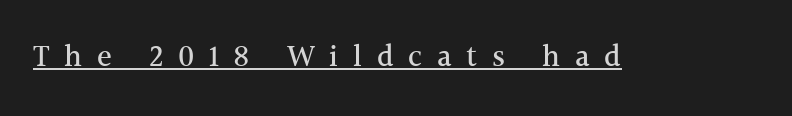
Q: Is the text italic (slanted)? A: No, it is upright.
Q: Is the typeface a serif or a sans-serif typeface? A: Serif.
Q: Is the text underlined? A: Yes.
Q: Is the spacing between letters normal or unusually wide? A: Unusually wide.
Q: Width (condensed, normal, or wide)? A: Normal.
Q: x-height? A: Medium.
Q: Monospaced? A: No.
